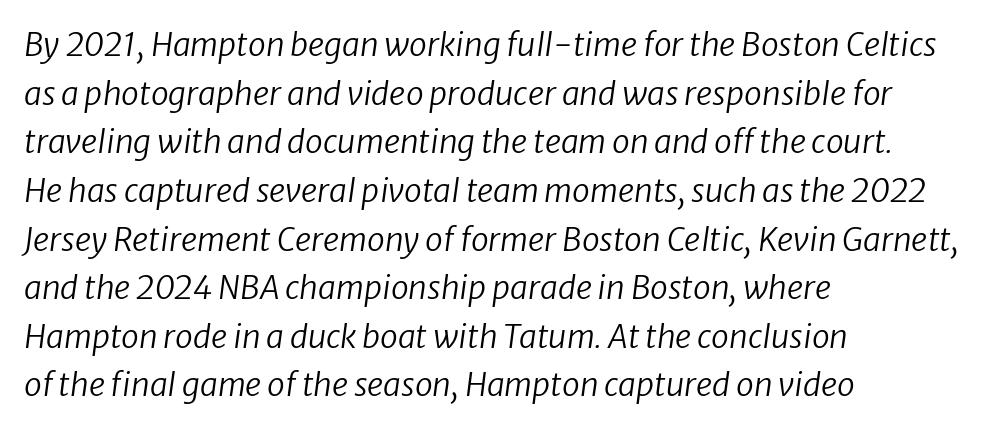
The image shows 32 px regular-weight type, italic (leaning right); set left-aligned, normal line spacing (1.52x), normal letter spacing, not underlined; low stroke contrast and a medium x-height.
